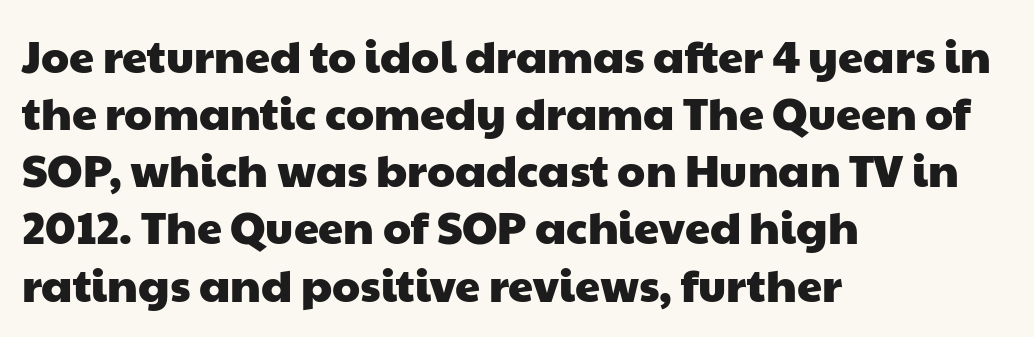
The designer went with a sans here, leaving each stem footless. Words appear dense and cohesive because spacing is normal. The foot of each line stays bare and open. Note the varied advance widths — an 'i' is clearly narrower than an 'm'.
